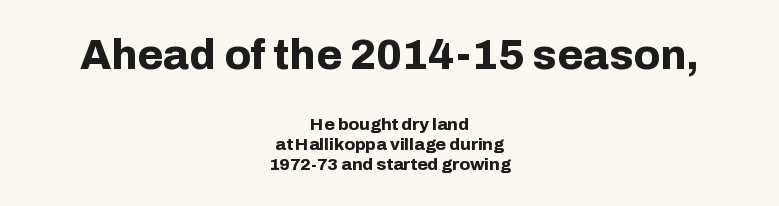
The image shows 42 px bold sans-serif type, upright; set centered, line spacing 1.17x, normal letter spacing, not underlined; the first (top) block is 2.47x larger; low stroke contrast and a medium x-height.
